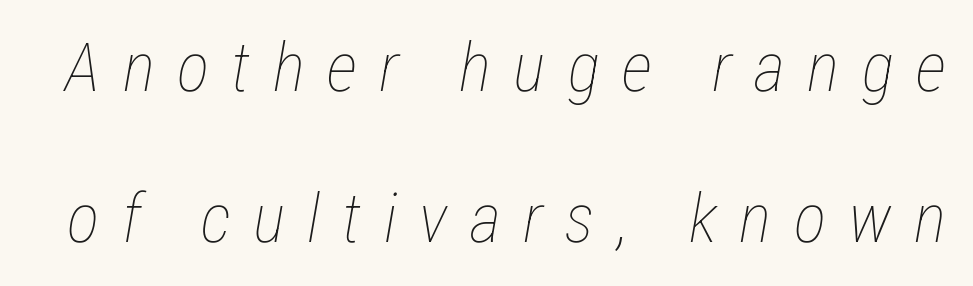
Q: Is the text bold? A: No.
Q: Is the text italic (slanted)? A: Yes, it leans right by about 12 degrees.
Q: Is the text underlined? A: No.
Q: Is the spacing between letters normal or unusually wide? A: Unusually wide.
Q: Is the spacing between lines tight, normal or loose? A: Loose.
Q: Width (condensed, normal, or wide)? A: Condensed.
Q: Stroke contrast? A: Low.
Q: x-height? A: Medium.
Q: Monospaced? A: No.
